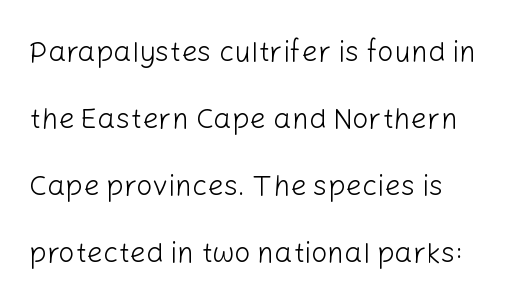
The image shows 29 px light sans-serif type, upright; set loose line spacing (2.31x), normal letter spacing, not underlined; low stroke contrast and a medium x-height.
